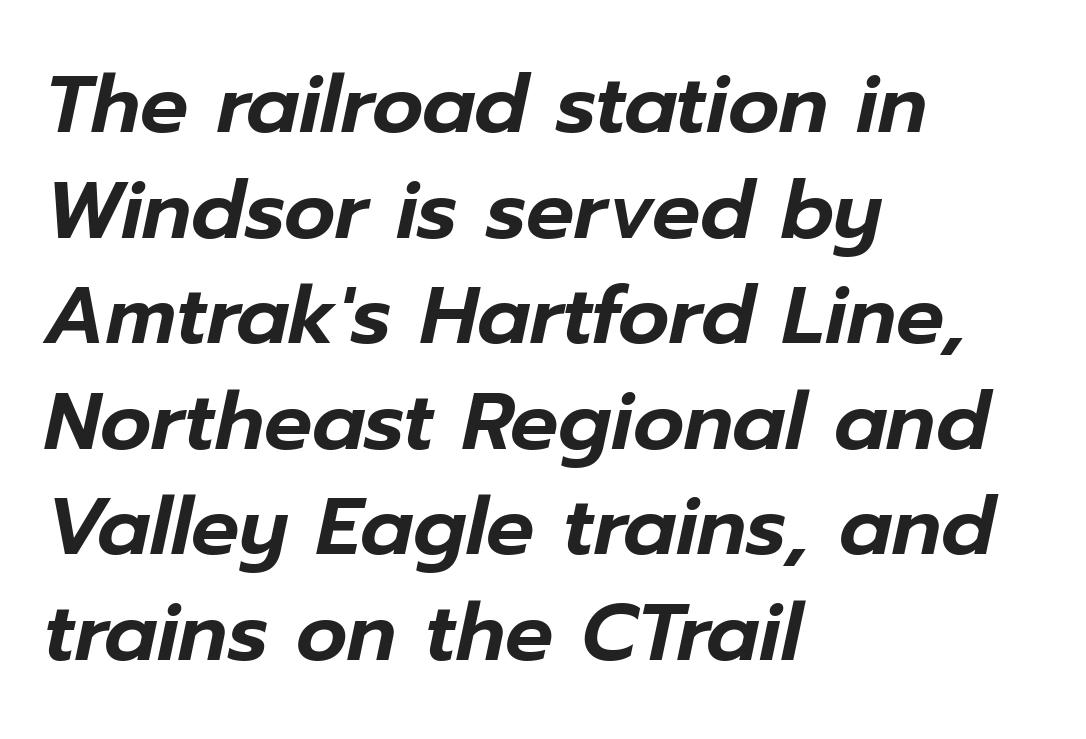
{"italic": "yes", "lean": "right", "slant_degrees": 12, "width": "normal", "stroke_contrast": "low", "x_height": "medium", "monospaced": "no", "underline": "no", "align": "left", "line_spacing": "normal", "line_spacing_ratio": 1.32, "letter_spacing": "normal", "letter_spacing_em": 0.0, "glyph_px": 80}
